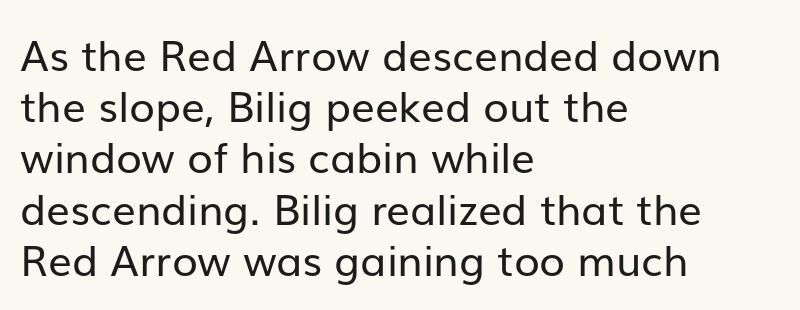
How are the letters spaced? Ordinarily, with no added tracking. This rendering uses left alignment, leaving the right contour irregular. The type family on display is of the sans-serif kind. Clear beneath every line of the passage. Is this a fixed-width face? No — the glyphs have proportional, varying widths.
